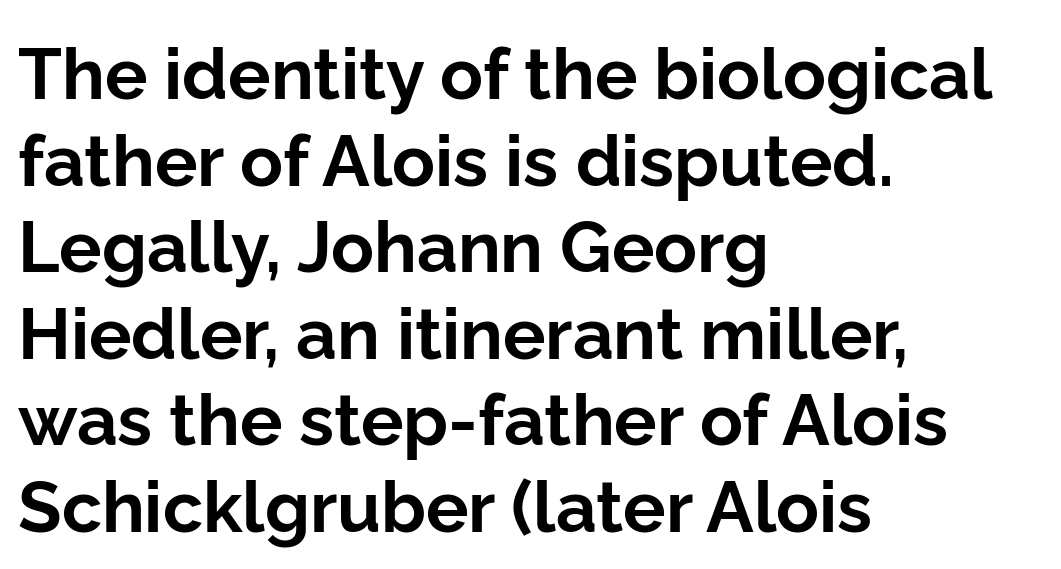
The image shows 71 px bold sans-serif type, upright; set left-aligned, line spacing 1.22x, normal letter spacing, not underlined; low stroke contrast and a medium x-height.
